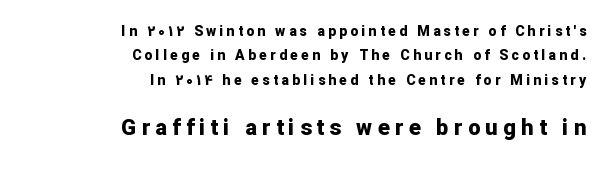
{"italic": "no", "bold": "yes", "underline": "no", "align": "right", "line_spacing_ratio": 1.75, "letter_spacing": "wide", "letter_spacing_em": 0.24, "larger_block": "second", "size_ratio": 1.57, "glyph_px": 22}
